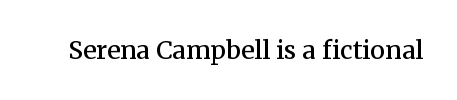
The image shows 25 px text type, upright; set normal letter spacing, not underlined.
